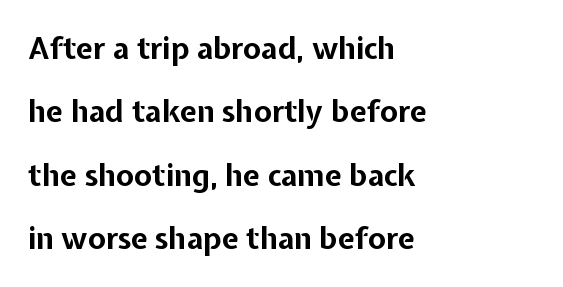
A classic flush-left, rag-right setting is used for this passage. Compared with an ordinary text face, these strokes are far heavier — a full bold. The rendering uses a large line-height, opening up the rows. The typography opts for an upright posture over an oblique one.
